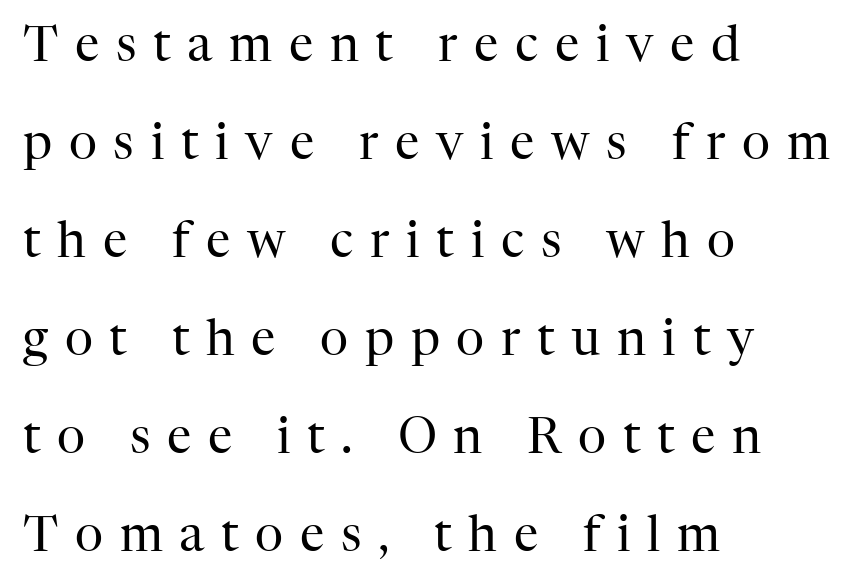
The image shows 49 px regular-weight serif type, upright; set left-aligned, loose line spacing (2.0x), unusually wide letter spacing (+0.34 em), not underlined; high stroke contrast and a medium x-height.
